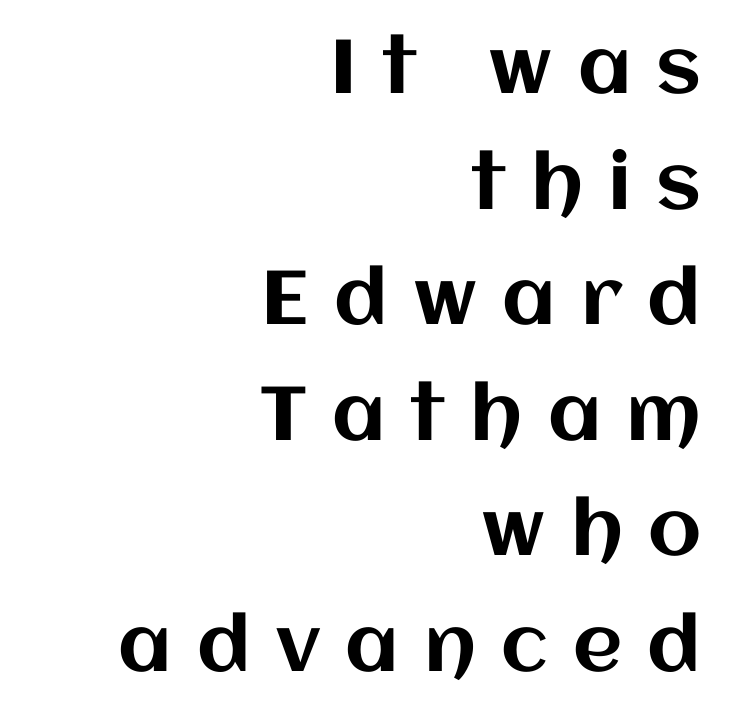
Q: Is the text italic (slanted)? A: No, it is upright.
Q: Is the text underlined? A: No.
Q: How is the paragraph aligned? A: Right-aligned.
Q: Is the spacing between letters normal or unusually wide? A: Unusually wide.
Q: Is the spacing between lines tight, normal or loose? A: Normal.
Q: Width (condensed, normal, or wide)? A: Normal.
Q: Stroke contrast? A: Medium.
Q: x-height? A: Large.
Q: Monospaced? A: No.
